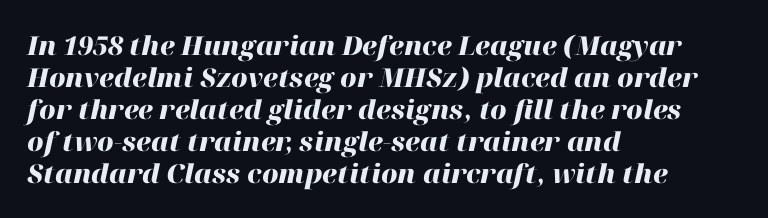
Q: Is the text bold? A: Yes.
Q: Is the text italic (slanted)? A: Yes, it leans right by about 12 degrees.
Q: Is the text underlined? A: No.
Q: How is the paragraph aligned? A: Left-aligned.
Q: Is the spacing between letters normal or unusually wide? A: Normal.
